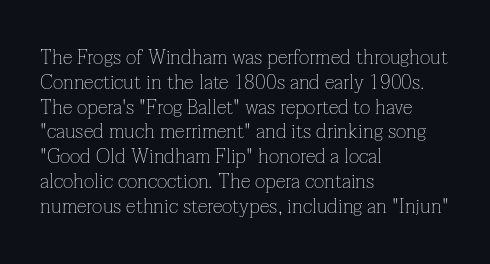
The image shows 20 px text type, upright; set left-aligned, line spacing 1.24x, normal letter spacing, not underlined.
